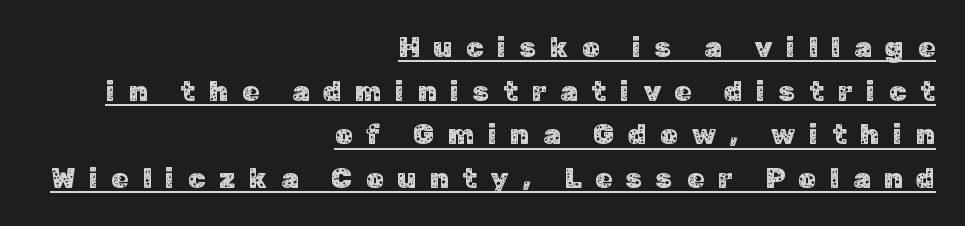
Successive baselines arrive at the customary interval. Unlike italic type, these characters show no tilt at all. Underlining? Definitely there. Does the copy run flush right? Yes — the right margin is perfectly even. Each letter keeps its own natural width here, so spacing adapts to shape. No feet cap the strokes, marking this as sans-serif type.
